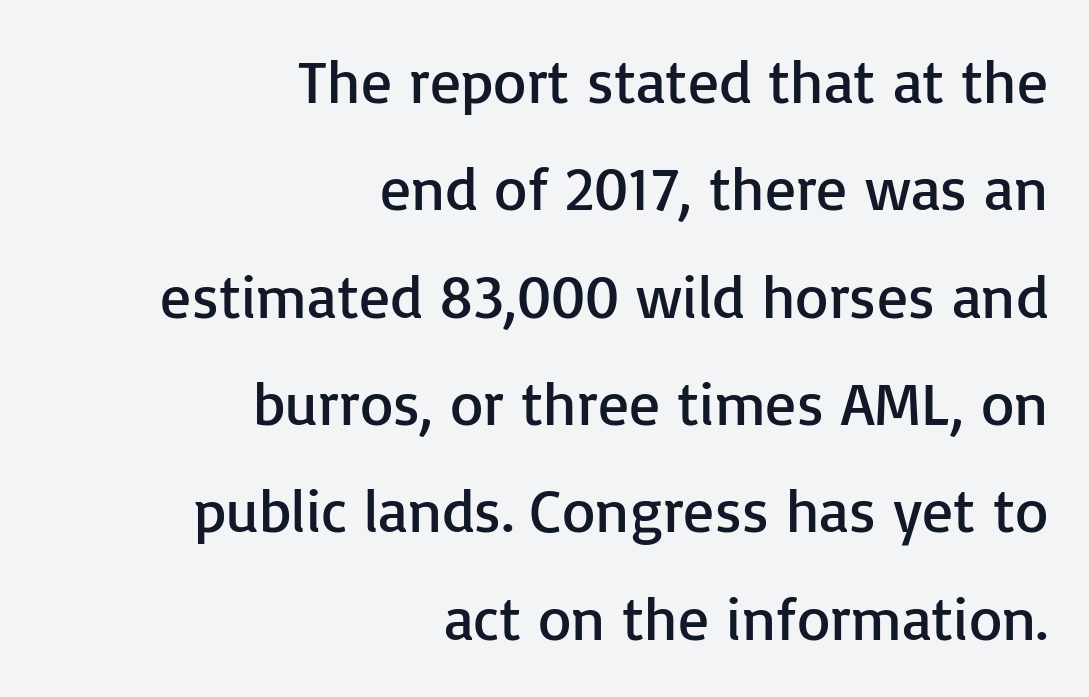
A typesetter would call this zero additional tracking. In terms of letterform style, serifs are entirely absent. Has an underline been added? It has not. Alignment: flush right. This reads as an unemphasized weight, regular at the heaviest.
